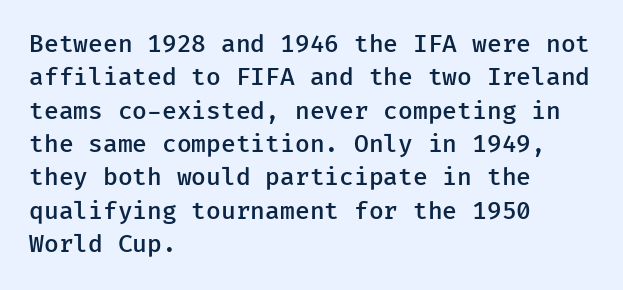
Does the lettering tilt? It doesn't — this is upright. Students, this is semibold: more ink than regular, less than bold. Is the block centered? No — it sits flush against the left margin. The block of text has a typical density, with ordinary space between rows.
